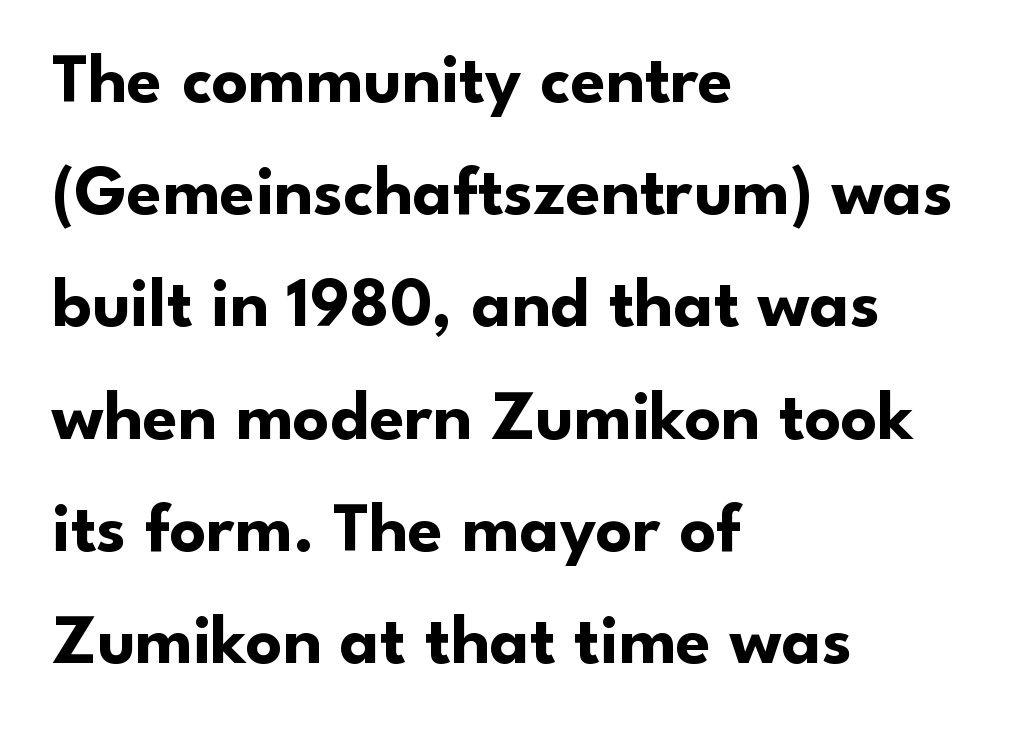
Q: Is the text bold? A: Yes.
Q: Is the text italic (slanted)? A: No, it is upright.
Q: Is the typeface a serif or a sans-serif typeface? A: Sans-serif.
Q: Is the text underlined? A: No.
Q: How is the paragraph aligned? A: Left-aligned.
Q: Is the spacing between letters normal or unusually wide? A: Normal.
Q: Is the spacing between lines tight, normal or loose? A: Normal.
Q: Width (condensed, normal, or wide)? A: Normal.
Q: Stroke contrast? A: Low.
Q: x-height? A: Small.
Q: Monospaced? A: No.
